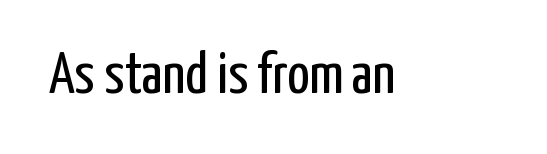
The image shows 59 px regular-weight, condensed sans-serif type, upright; set normal letter spacing, not underlined; low stroke contrast and a medium x-height.
